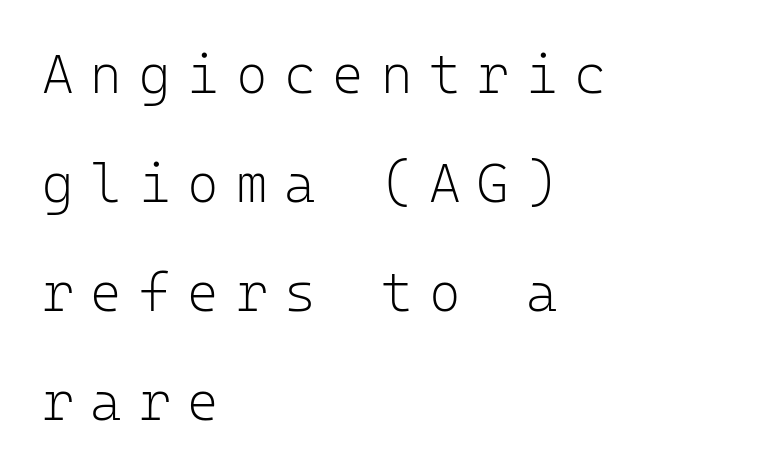
This rendering employs a face without finishing strokes, i.e., a sans-serif. A typesetter would call this heavily tracked-out type. This is roman type, the default non-slanted kind. These lines stand farther apart than default settings would place them. The letters march in equal steps, a hallmark of fixed-pitch type. A student would call this left alignment; a typographer would say flush left, rag right.
